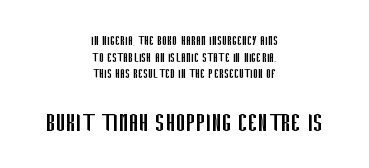
Character size in the trailing block exceeds that of the leading block. The designer went with a sans here, leaving each stem footless. You could barely slide anything between these rows. The strokes are not fattened; the text isn't bold. Tracking value appears to be zero — textbook default spacing.
